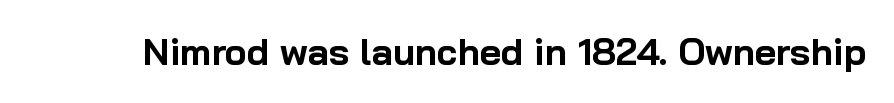
Q: Is the text bold? A: Yes.
Q: Is the text italic (slanted)? A: No, it is upright.
Q: Is the typeface a serif or a sans-serif typeface? A: Sans-serif.
Q: Is the text underlined? A: No.
Q: Is the spacing between letters normal or unusually wide? A: Normal.
Q: Width (condensed, normal, or wide)? A: Normal.
Q: Stroke contrast? A: Low.
Q: x-height? A: Medium.
Q: Monospaced? A: No.
